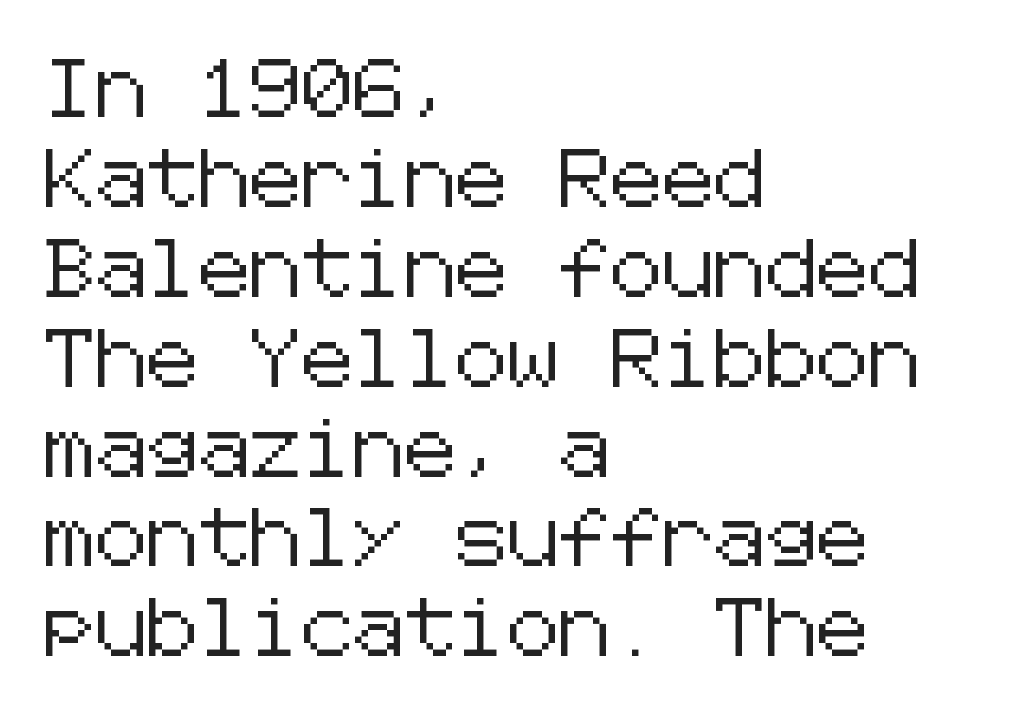
The image shows 58 px sans-serif type, upright; set left-aligned, normal line spacing (1.55x), normal letter spacing, not underlined; low stroke contrast and a medium x-height.
